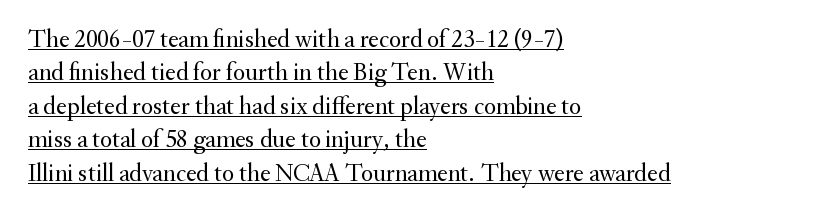
The image shows 25 px text type, upright; set left-aligned, normal line spacing (1.34x), normal letter spacing, underlined.
